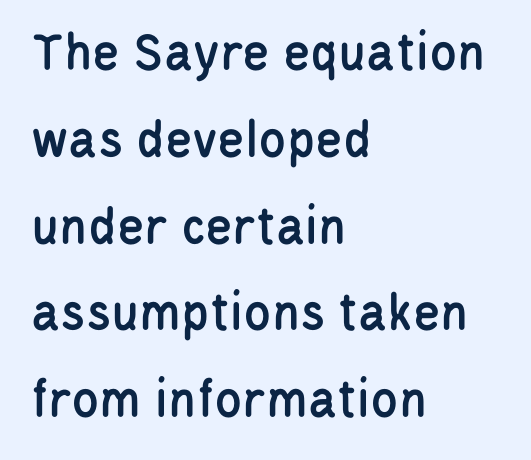
Think of a printed novel: that variable character pitch is what you see here. The space beneath each line is pristine and unruled. Leading: standard. Grotesque or geometric, the face here clearly has no serifs.
